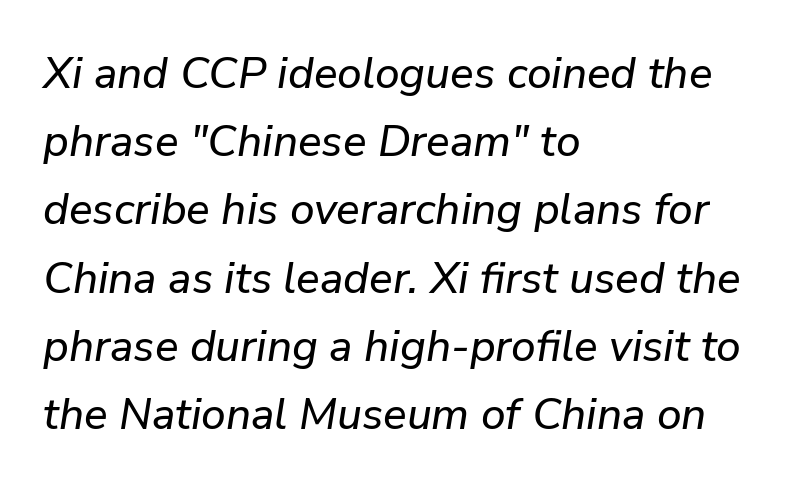
{"italic": "yes", "lean": "right", "slant_degrees": 9, "width": "normal", "stroke_contrast": "low", "x_height": "medium", "monospaced": "no", "underline": "no", "align": "left", "line_spacing": "normal", "line_spacing_ratio": 1.55, "letter_spacing": "normal", "letter_spacing_em": 0.0, "glyph_px": 44}
